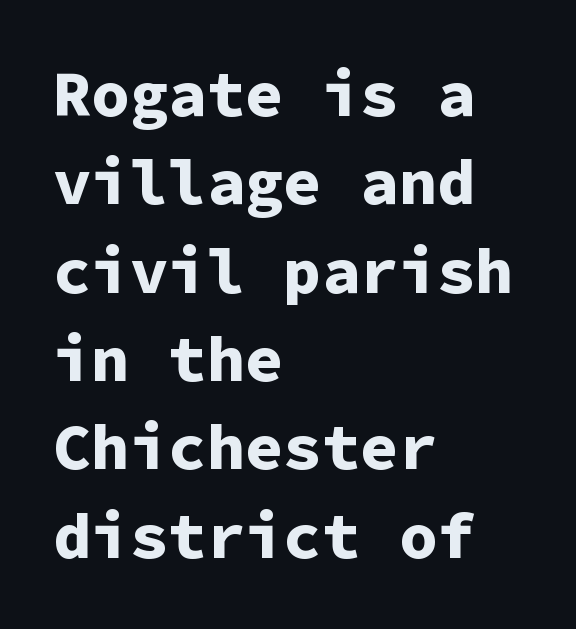
Q: Is the text bold? A: Yes.
Q: Is the text italic (slanted)? A: No, it is upright.
Q: Is the typeface a serif or a sans-serif typeface? A: Sans-serif.
Q: Is the text underlined? A: No.
Q: How is the paragraph aligned? A: Left-aligned.
Q: Is the spacing between letters normal or unusually wide? A: Normal.
Q: Is the spacing between lines tight, normal or loose? A: Normal.
Q: Width (condensed, normal, or wide)? A: Normal.
Q: Stroke contrast? A: Low.
Q: x-height? A: Medium.
Q: Monospaced? A: Yes.
